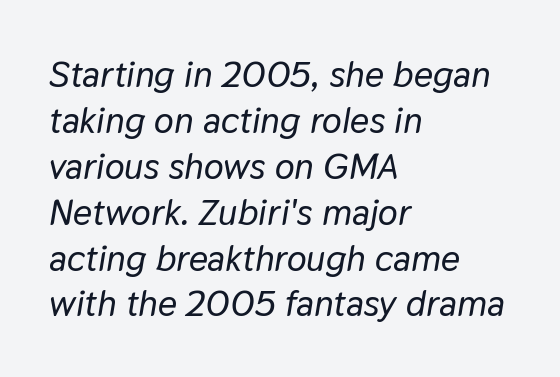
Q: Is the text italic (slanted)? A: Yes, it leans right by about 9 degrees.
Q: Is the text underlined? A: No.
Q: How is the paragraph aligned? A: Left-aligned.
Q: Is the spacing between letters normal or unusually wide? A: Normal.
Q: Width (condensed, normal, or wide)? A: Normal.
Q: Stroke contrast? A: Low.
Q: x-height? A: Medium.
Q: Monospaced? A: No.
